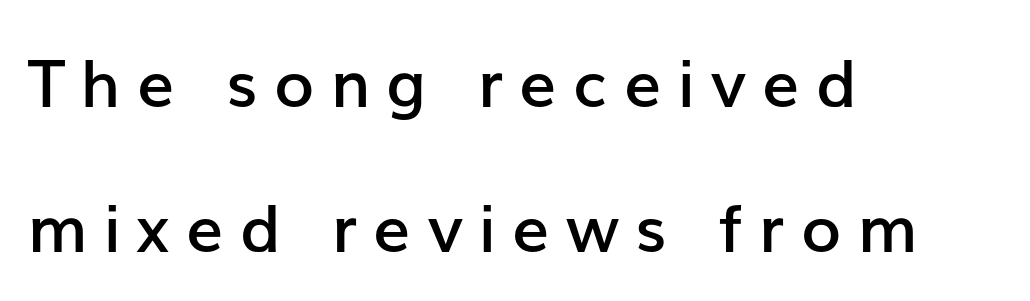
One glance says open: line gaps are wider than usual. Short note: letters widely spaced. Anything drawn beneath the words? Only blank space. Line starts are locked; line ends wander. This sample has the flowing, uneven cadence of proportional lettering.
